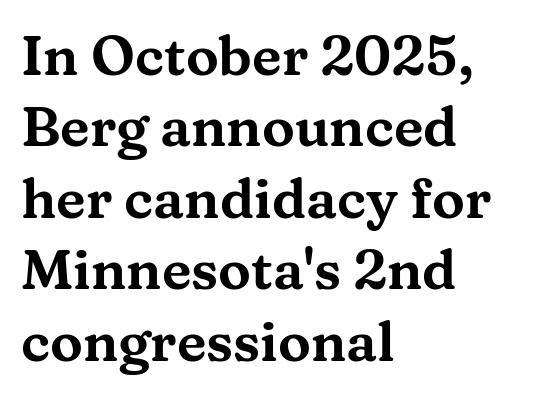
{"serif": "yes", "italic": "no", "width": "wide", "stroke_contrast": "medium", "x_height": "medium", "monospaced": "no", "underline": "no", "align": "left", "line_spacing": "normal", "line_spacing_ratio": 1.3, "letter_spacing": "normal", "letter_spacing_em": 0.0, "glyph_px": 55}
